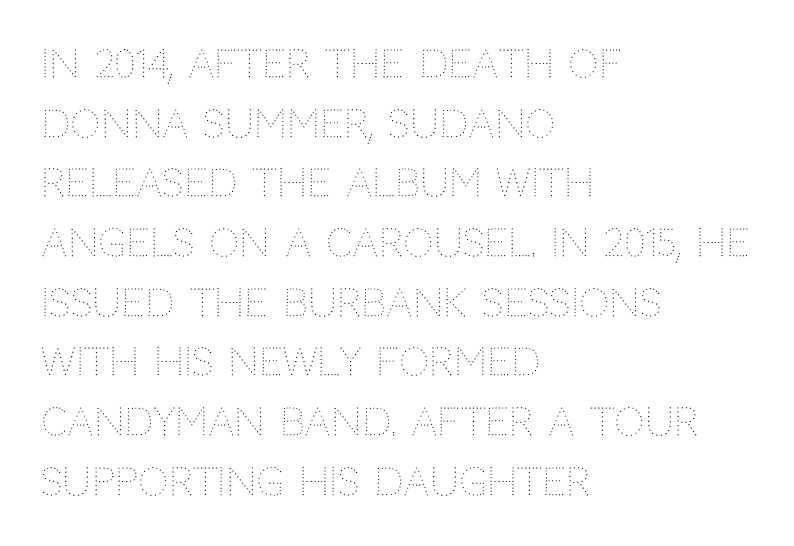
{"italic": "no", "bold": "no", "weight": "thin", "width": "normal", "stroke_contrast": "medium", "x_height": "large", "monospaced": "no", "underline": "no", "align": "left", "line_spacing": "normal", "line_spacing_ratio": 1.57, "letter_spacing": "normal", "letter_spacing_em": 0.0, "glyph_px": 38}
